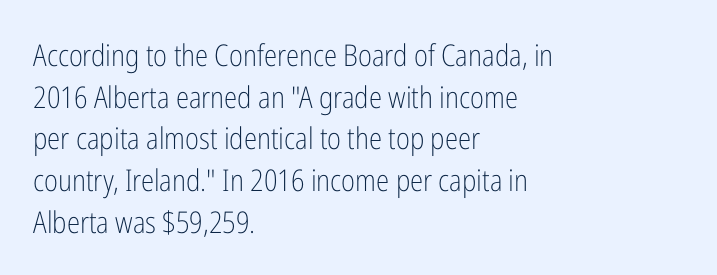
Q: Is the text bold? A: No.
Q: Is the text italic (slanted)? A: No, it is upright.
Q: Is the typeface a serif or a sans-serif typeface? A: Sans-serif.
Q: Is the text underlined? A: No.
Q: How is the paragraph aligned? A: Left-aligned.
Q: Is the spacing between letters normal or unusually wide? A: Normal.
Q: Is the spacing between lines tight, normal or loose? A: Normal.
Q: Width (condensed, normal, or wide)? A: Condensed.
Q: Stroke contrast? A: Low.
Q: x-height? A: Medium.
Q: Monospaced? A: No.
